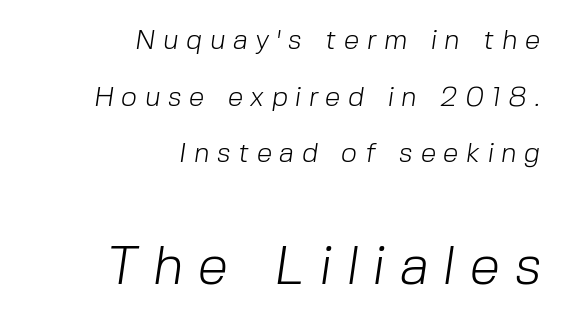
{"serif": "no", "bold": "no", "weight": "light", "width": "normal", "stroke_contrast": "low", "x_height": "medium", "monospaced": "no", "underline": "no", "align": "right", "line_spacing": "loose", "line_spacing_ratio": 2.02, "letter_spacing": "wide", "letter_spacing_em": 0.27, "larger_block": "second", "size_ratio": 1.96, "glyph_px": 55}
